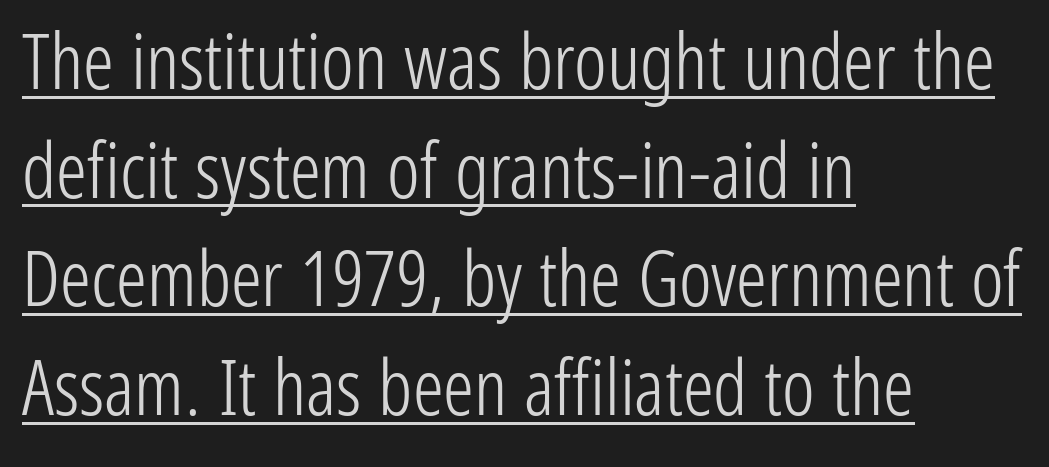
Students, note that the glyphs here touch the page at normal intervals. The strokes are not fattened; the text isn't bold. What decoration does the sample have? An underline. The type sits square on the baseline with zero lean. The rendering uses natural spacing where letterforms have individual widths. The glyphs in this specimen are sans serif.
